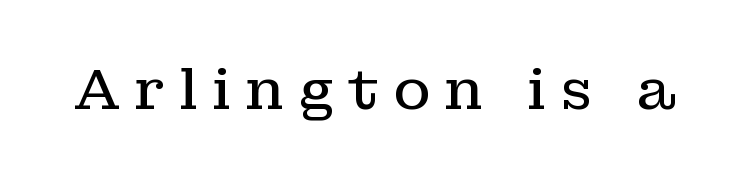
The image shows 57 px regular-weight serif type, upright; set unusually wide letter spacing (+0.24 em), not underlined; low stroke contrast and a medium x-height.
